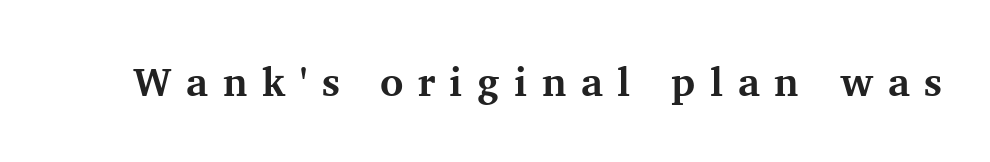
The image shows 40 px bold serif type, upright; set unusually wide letter spacing (+0.36 em), not underlined; medium stroke contrast and a medium x-height.
